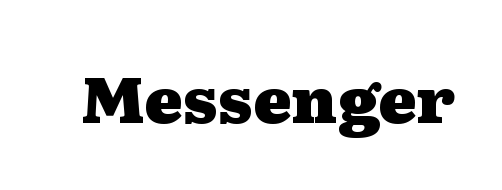
The font's upright variant was chosen for this text. I'd call this a serif setting — the letters wear small feet. No extra tracking has been applied to these lines. The passage shown is typed in a proportional face where columns would drift.
